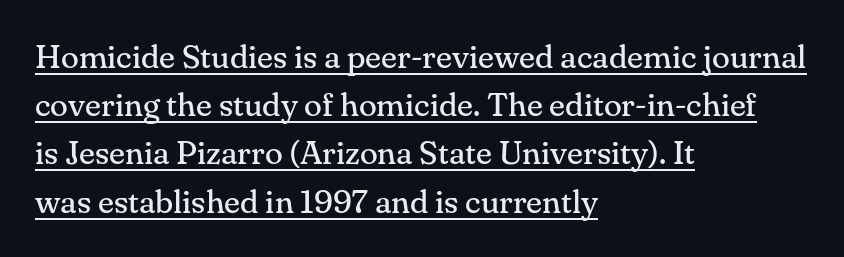
{"serif": "yes", "italic": "no", "bold": "no", "weight": "regular", "width": "normal", "stroke_contrast": "medium", "x_height": "small", "monospaced": "no", "underline": "yes", "align": "left", "line_spacing": "normal", "line_spacing_ratio": 1.46, "letter_spacing": "normal", "letter_spacing_em": 0.0, "glyph_px": 33}
